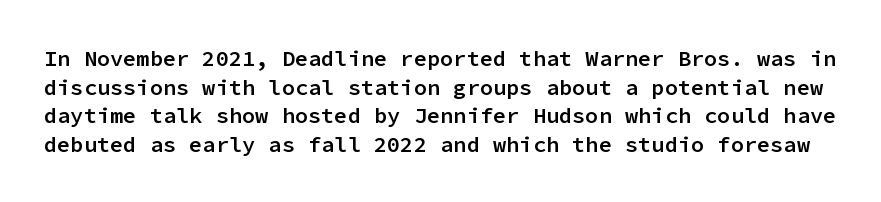
Upright lettering throughout. Rule under the text: the space is simply empty. Weight: semibold (demi). Words appear dense and cohesive because spacing is normal.
